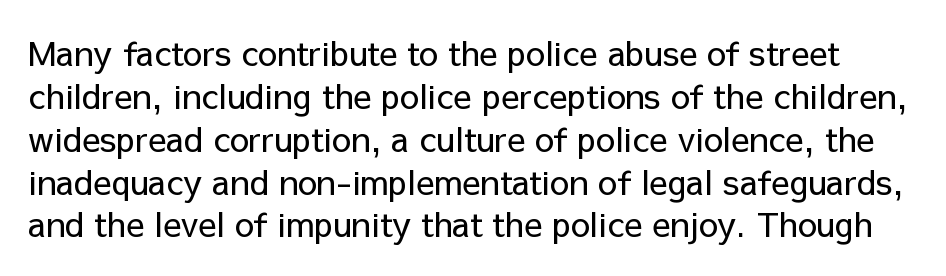
{"serif": "no", "italic": "no", "bold": "no", "weight": "regular", "width": "normal", "stroke_contrast": "low", "x_height": "medium", "monospaced": "no", "underline": "no", "line_spacing": "normal", "line_spacing_ratio": 1.26, "letter_spacing": "normal", "letter_spacing_em": 0.0, "glyph_px": 34}
